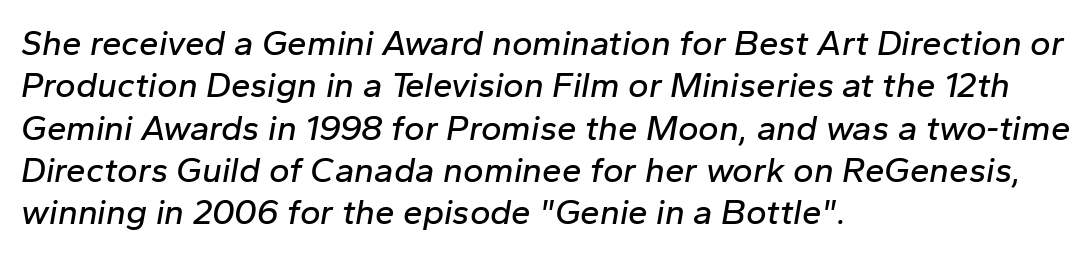
The image shows 35 px text type, italic (leaning right); set left-aligned, line spacing 1.21x, normal letter spacing, not underlined; low stroke contrast and a medium x-height.
